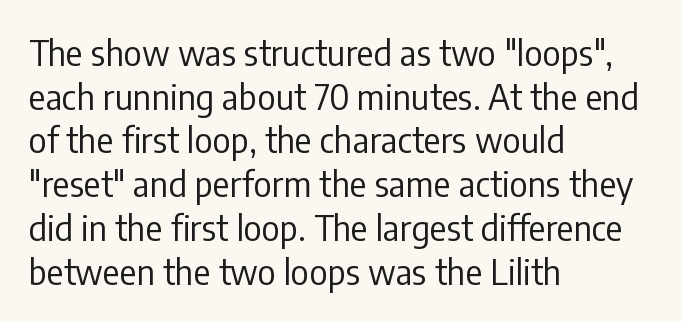
{"serif": "no", "italic": "no", "bold": "no", "weight": "regular", "width": "condensed", "stroke_contrast": "low", "x_height": "medium", "monospaced": "no", "underline": "no", "align": "left", "line_spacing": "normal", "line_spacing_ratio": 1.25, "letter_spacing": "normal", "letter_spacing_em": 0.0, "glyph_px": 35}
